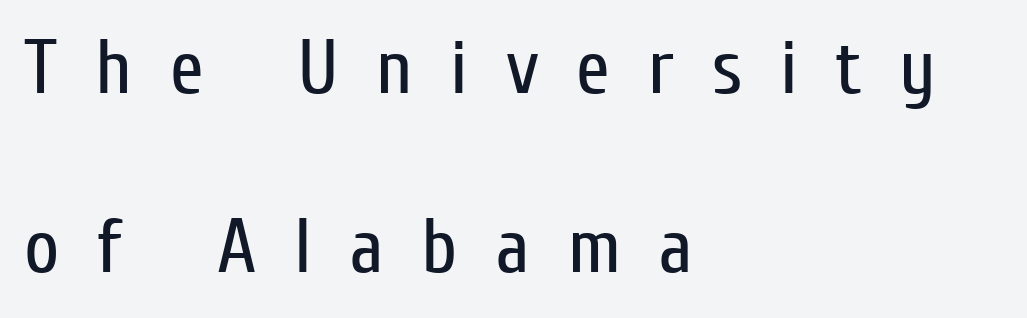
{"serif": "no", "italic": "no", "bold": "no", "weight": "regular", "width": "condensed", "stroke_contrast": "low", "x_height": "medium", "monospaced": "no", "underline": "no", "align": "left", "line_spacing": "loose", "line_spacing_ratio": 2.33, "letter_spacing": "wide", "letter_spacing_em": 0.49, "glyph_px": 77}
